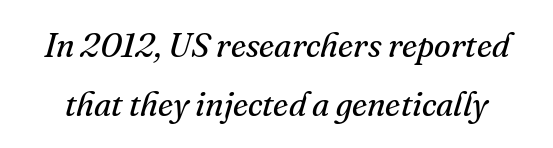
Is this a fixed-width face? No — the glyphs have proportional, varying widths. The whole block is typeset with a tilt. Descender tails drop into unmarked territory. Bold? No — there's no thickening of the strokes. Here the glyphs are tracked normally, forming tight word shapes. I'd call this a serif setting — the letters wear small feet.
